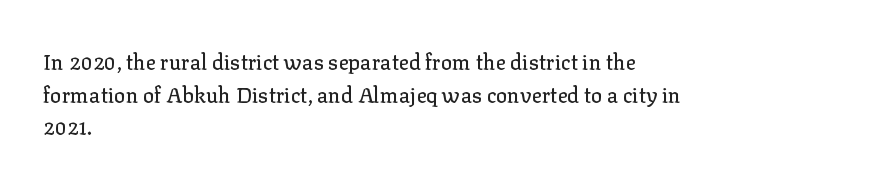
{"italic": "no", "underline": "no", "align": "left", "line_spacing": "normal", "line_spacing_ratio": 1.55, "letter_spacing": "normal", "letter_spacing_em": 0.0, "glyph_px": 21}
